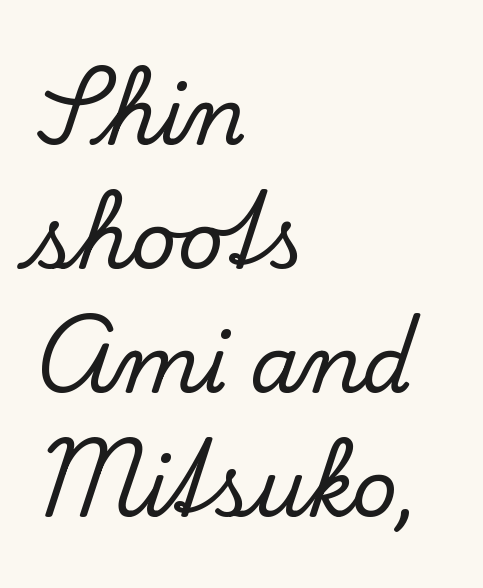
{"serif": "yes", "width": "normal", "stroke_contrast": "low", "x_height": "small", "monospaced": "no", "underline": "no", "align": "left", "line_spacing": "normal", "line_spacing_ratio": 1.57, "letter_spacing": "normal", "letter_spacing_em": 0.0, "glyph_px": 79}
